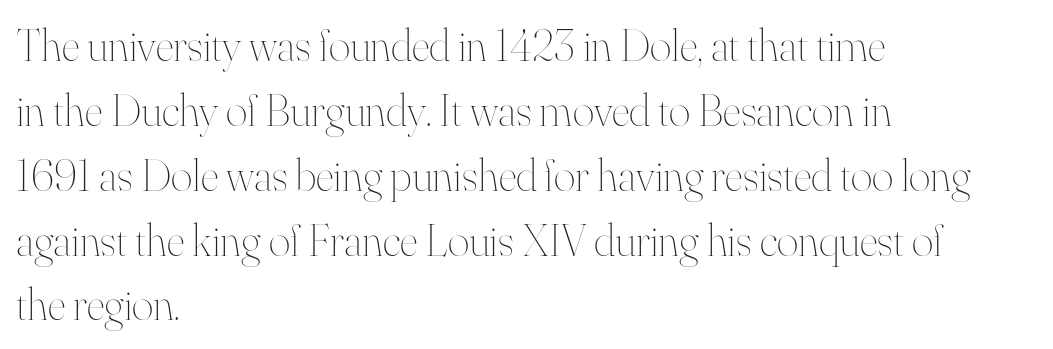
{"italic": "no", "bold": "no", "weight": "thin", "width": "normal", "stroke_contrast": "high", "x_height": "small", "monospaced": "no", "underline": "no", "align": "left", "line_spacing": "normal", "line_spacing_ratio": 1.41, "letter_spacing": "normal", "letter_spacing_em": 0.0, "glyph_px": 46}
